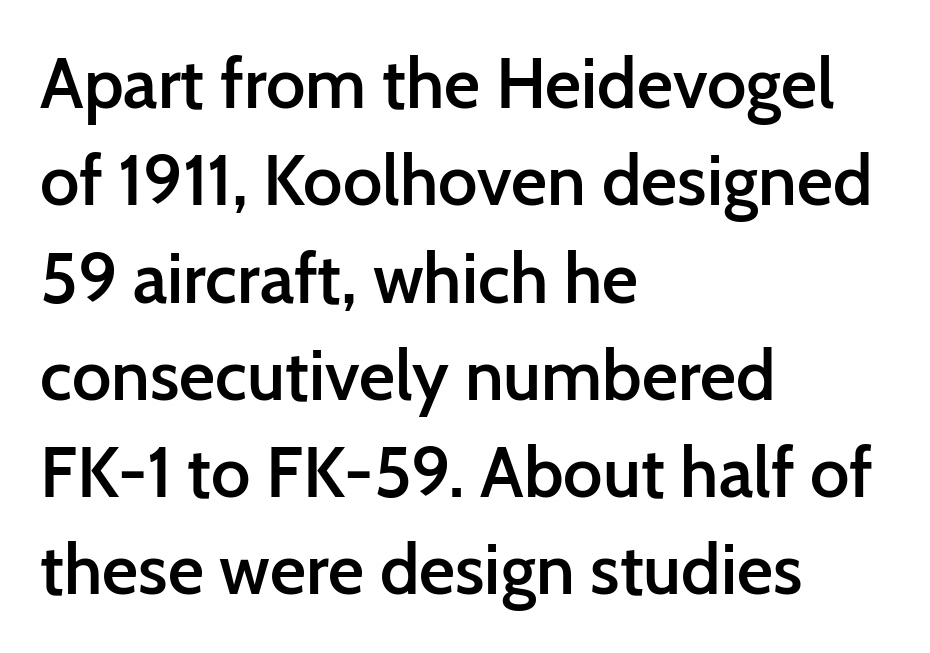
The letters stand upright; this is a roman face. Leading matches the norm, producing a regular column. Here the designer chose a conventional face with non-uniform glyph widths. The strip under each line holds only bare page.
